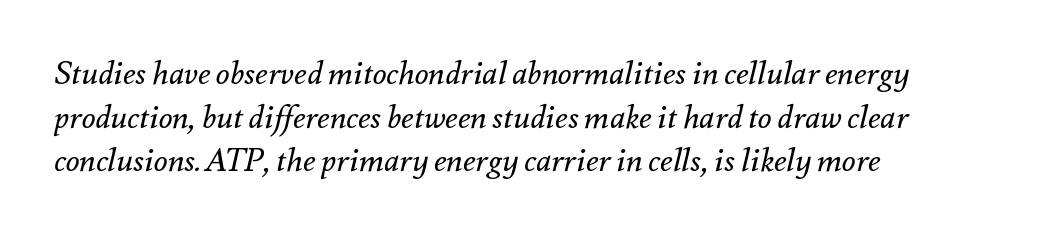
Q: Is the text bold? A: No.
Q: Is the text italic (slanted)? A: Yes, it leans right by about 12 degrees.
Q: Is the text underlined? A: No.
Q: How is the paragraph aligned? A: Left-aligned.
Q: Is the spacing between letters normal or unusually wide? A: Normal.
Q: Is the spacing between lines tight, normal or loose? A: Normal.
Q: Width (condensed, normal, or wide)? A: Normal.
Q: Stroke contrast? A: Medium.
Q: x-height? A: Small.
Q: Monospaced? A: No.
